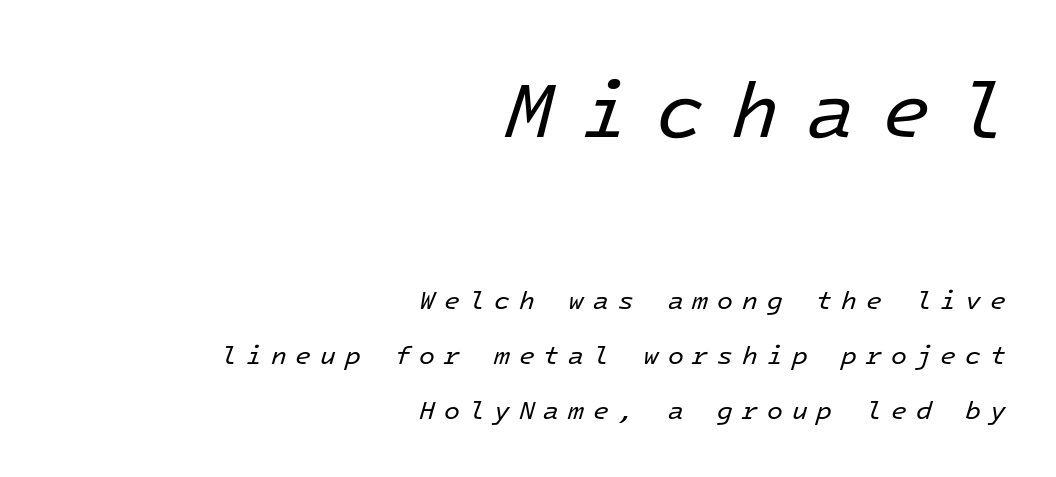
{"italic": "yes", "lean": "right", "slant_degrees": 16, "bold": "no", "weight": "regular", "width": "normal", "stroke_contrast": "low", "x_height": "medium", "monospaced": "yes", "underline": "no", "align": "right", "line_spacing": "loose", "line_spacing_ratio": 2.11, "letter_spacing": "wide", "letter_spacing_em": 0.34, "larger_block": "first", "size_ratio": 3.04, "glyph_px": 79}
